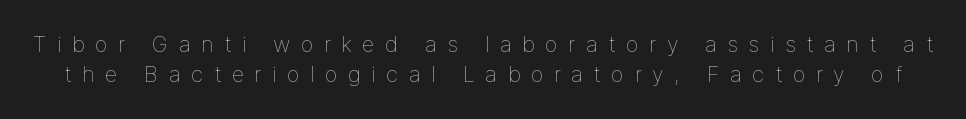
One glance says typical: line gaps are just what's usual. Spacing between characters has been opened up far beyond the box default. Bold? No — there's no thickening of the strokes. A clean baseline with only descenders dipping below it.
